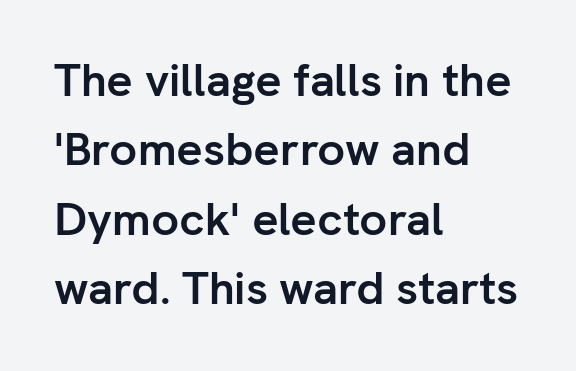
Q: Is the text bold? A: Yes.
Q: Is the text italic (slanted)? A: No, it is upright.
Q: Is the typeface a serif or a sans-serif typeface? A: Sans-serif.
Q: Is the text underlined? A: No.
Q: How is the paragraph aligned? A: Left-aligned.
Q: Is the spacing between letters normal or unusually wide? A: Normal.
Q: Is the spacing between lines tight, normal or loose? A: Normal.
Q: Width (condensed, normal, or wide)? A: Normal.
Q: Stroke contrast? A: Low.
Q: x-height? A: Medium.
Q: Monospaced? A: No.
